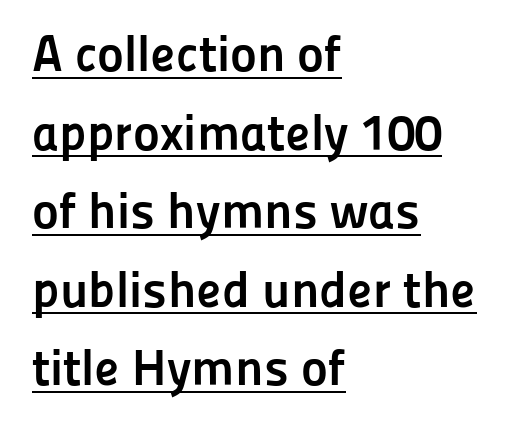
Q: Is the text bold? A: Yes.
Q: Is the text italic (slanted)? A: No, it is upright.
Q: Is the typeface a serif or a sans-serif typeface? A: Sans-serif.
Q: Is the text underlined? A: Yes.
Q: How is the paragraph aligned? A: Left-aligned.
Q: Is the spacing between letters normal or unusually wide? A: Normal.
Q: Is the spacing between lines tight, normal or loose? A: Normal.
Q: Width (condensed, normal, or wide)? A: Normal.
Q: Stroke contrast? A: Low.
Q: x-height? A: Medium.
Q: Monospaced? A: No.
